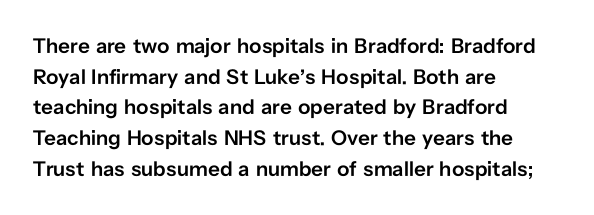
Q: Is the text bold? A: Semi-bold.
Q: Is the text italic (slanted)? A: No, it is upright.
Q: Is the text underlined? A: No.
Q: How is the paragraph aligned? A: Left-aligned.
Q: Is the spacing between letters normal or unusually wide? A: Normal.
Q: Is the spacing between lines tight, normal or loose? A: Normal.
